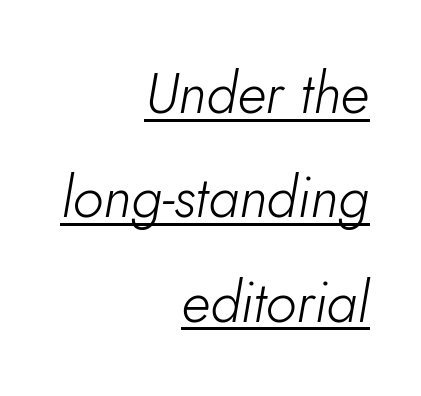
The image shows 57 px light type, italic (leaning right); set right-aligned, line spacing 1.83x, normal letter spacing, underlined; low stroke contrast and a small x-height.
